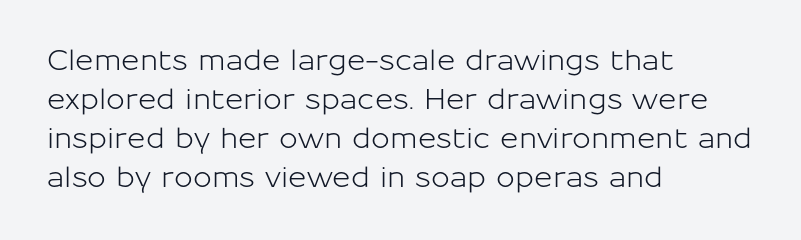
{"serif": "no", "italic": "no", "width": "normal", "stroke_contrast": "low", "x_height": "medium", "monospaced": "no", "underline": "no", "align": "left", "line_spacing": "normal", "line_spacing_ratio": 1.39, "letter_spacing": "normal", "letter_spacing_em": 0.0, "glyph_px": 28}
